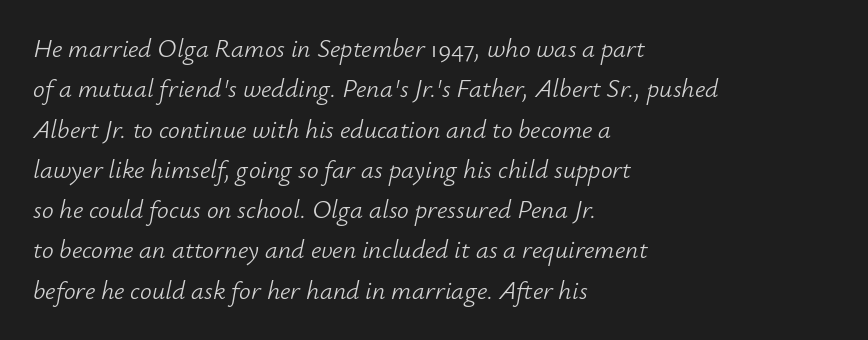
{"italic": "yes", "lean": "right", "slant_degrees": 12, "bold": "no", "underline": "no", "align": "left", "line_spacing": "normal", "line_spacing_ratio": 1.55, "letter_spacing": "normal", "letter_spacing_em": 0.0, "glyph_px": 26}
